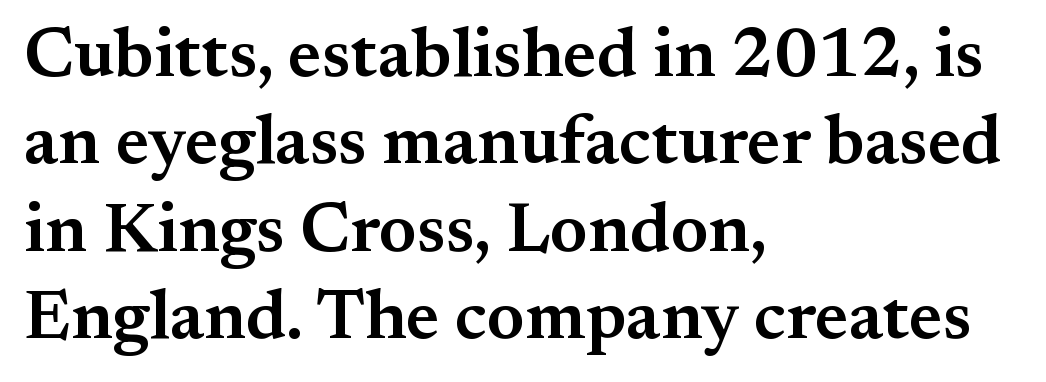
The image shows 70 px semibold serif type, upright; set left-aligned, normal line spacing (1.25x), normal letter spacing, not underlined; medium stroke contrast and a small x-height.
